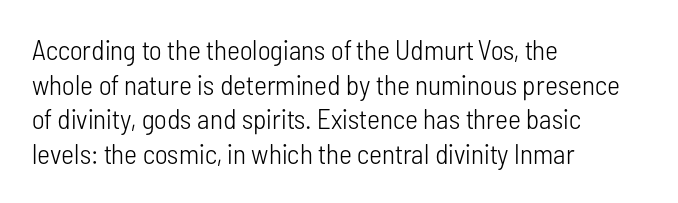
{"serif": "no", "italic": "no", "bold": "no", "weight": "light", "width": "condensed", "stroke_contrast": "low", "x_height": "medium", "monospaced": "no", "underline": "no", "align": "left", "line_spacing_ratio": 1.24, "letter_spacing": "normal", "letter_spacing_em": 0.0, "glyph_px": 28}
